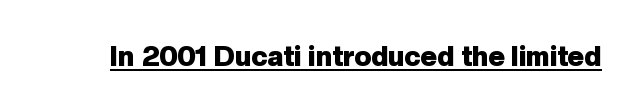
Does the type have serifs? No, each stem ends abruptly. Looks like someone drew a line under every word here. Pretty heavy lettering here — definitely bold. If you drew a line through each stem, it would be perfectly vertical. Note the varied advance widths — an 'i' is clearly narrower than an 'm'.
